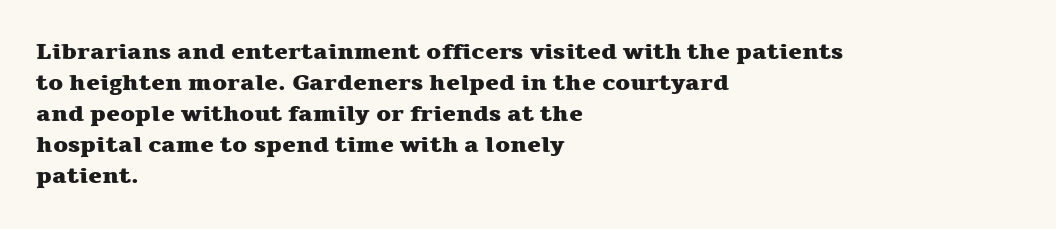
{"italic": "no", "bold": "yes", "underline": "no", "align": "left", "line_spacing": "normal", "line_spacing_ratio": 1.35, "letter_spacing": "normal", "letter_spacing_em": 0.0, "glyph_px": 23}
